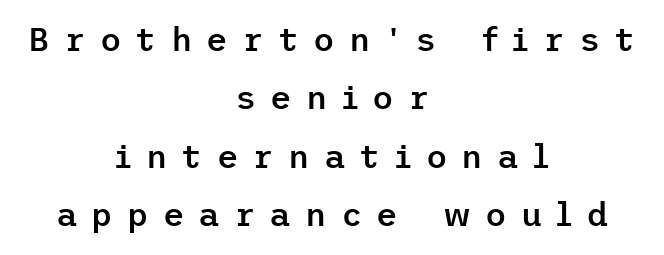
A centered setting, common on invitations and titles, is used for this passage. This is sans-serif lettering, the kind often seen on screens and signage. Stroke thickness is moderately raised; the sample reads as semibold. Underline: absent. Short note: letters widely spaced.
